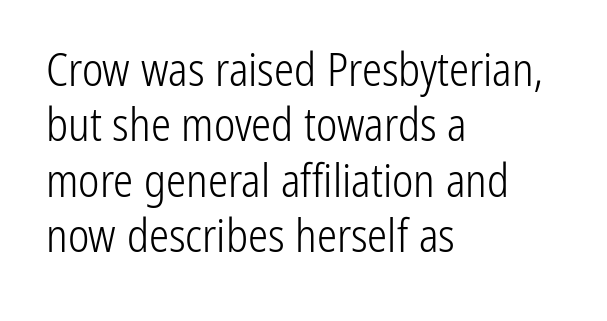
The image shows 45 px light, condensed sans-serif type, upright; set left-aligned, line spacing 1.23x, normal letter spacing, not underlined; low stroke contrast and a medium x-height.
